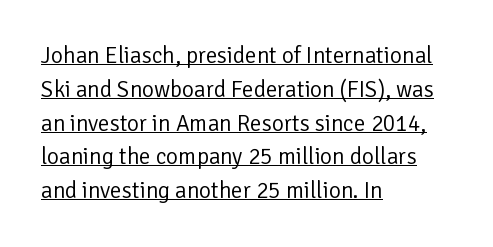
Q: Is the text bold? A: No.
Q: Is the text italic (slanted)? A: No, it is upright.
Q: Is the text underlined? A: Yes.
Q: How is the paragraph aligned? A: Left-aligned.
Q: Is the spacing between letters normal or unusually wide? A: Normal.
Q: Is the spacing between lines tight, normal or loose? A: Normal.
